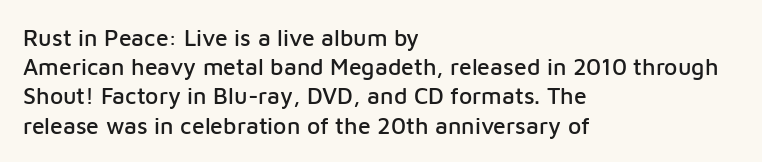
{"italic": "no", "underline": "no", "align": "left", "line_spacing": "normal", "line_spacing_ratio": 1.27, "letter_spacing": "normal", "letter_spacing_em": 0.0, "glyph_px": 23}
